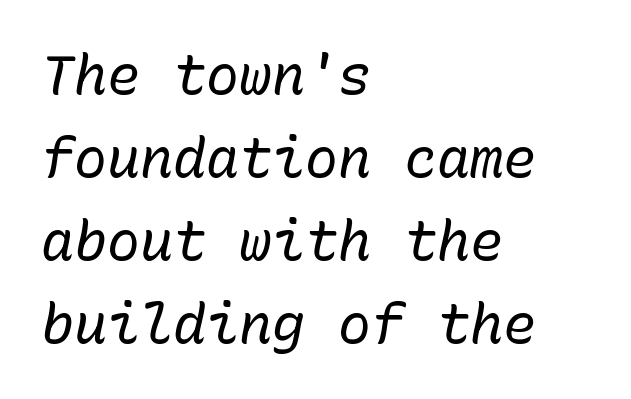
The image shows 55 px regular-weight type, italic (leaning right), monospaced; set left-aligned, normal line spacing (1.51x), normal letter spacing, not underlined; low stroke contrast and a medium x-height.
